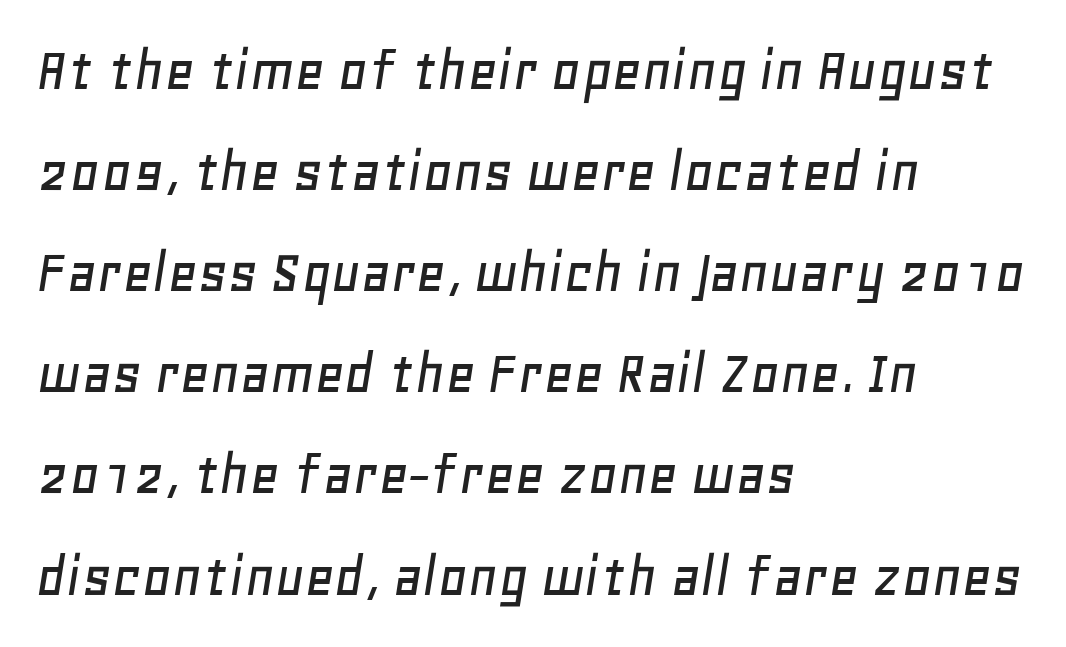
Q: Is the text italic (slanted)? A: Yes, it leans right by about 11 degrees.
Q: Is the text underlined? A: No.
Q: How is the paragraph aligned? A: Left-aligned.
Q: Is the spacing between letters normal or unusually wide? A: Normal.
Q: Is the spacing between lines tight, normal or loose? A: Normal.
Q: Width (condensed, normal, or wide)? A: Normal.
Q: Stroke contrast? A: Low.
Q: x-height? A: Large.
Q: Monospaced? A: No.
